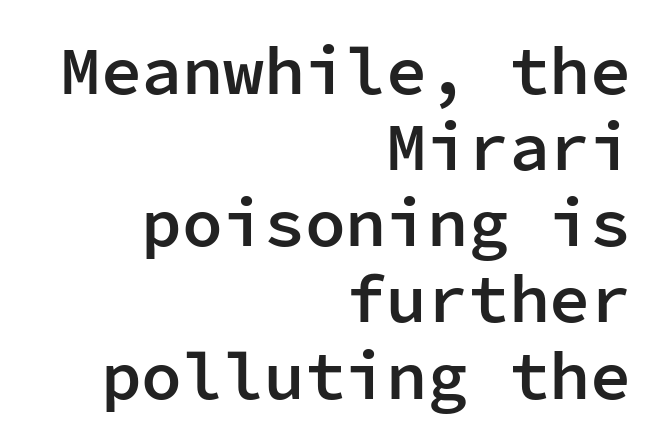
{"serif": "no", "italic": "no", "bold": "semi", "weight": "semibold", "width": "normal", "stroke_contrast": "low", "x_height": "medium", "monospaced": "yes", "underline": "no", "align": "right", "line_spacing": "tight", "line_spacing_ratio": 1.12, "letter_spacing": "normal", "letter_spacing_em": 0.0, "glyph_px": 68}
